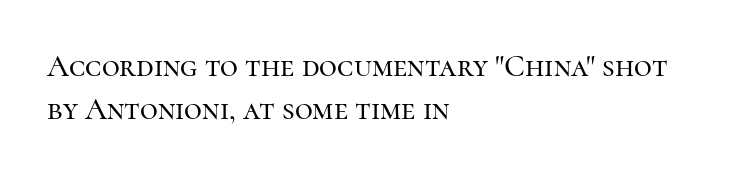
Characters follow at the spacing the type designer built in. Is this a sans? No — the strokes have serifs. Normally led — the rows are evenly, conventionally spaced. The letters advance in unequal steps, a hallmark of proportional type. A student would call this left alignment; a typographer would say flush left, rag right. You can tell it's not italic because the verticals are truly vertical.
